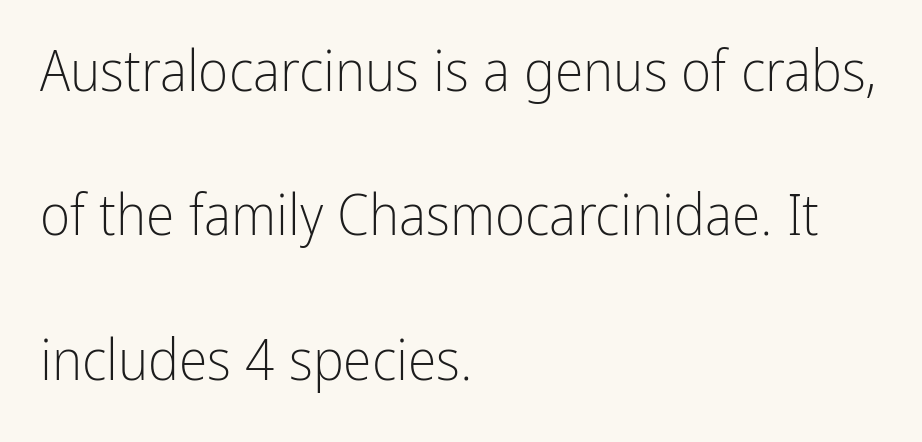
The image shows 58 px light, condensed sans-serif type, upright; set left-aligned, loose line spacing (2.49x), normal letter spacing, not underlined; low stroke contrast and a medium x-height.
